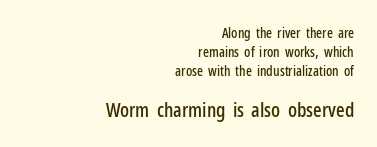
Designer's note — italics off, roman on. Is the lower block the larger one? Yes — the lower block carries the bigger type. Words appear dense and cohesive because spacing is normal. The paragraph has a hard right edge and a soft left edge. Leading: standard. Rule under the text: the space is simply empty.
